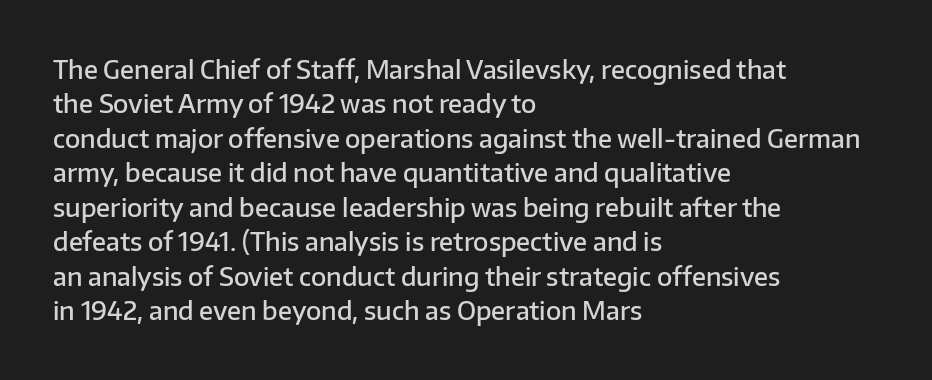
Q: Is the text bold? A: Semi-bold.
Q: Is the text italic (slanted)? A: No, it is upright.
Q: Is the text underlined? A: No.
Q: How is the paragraph aligned? A: Left-aligned.
Q: Is the spacing between letters normal or unusually wide? A: Normal.
Q: Is the spacing between lines tight, normal or loose? A: Normal.
